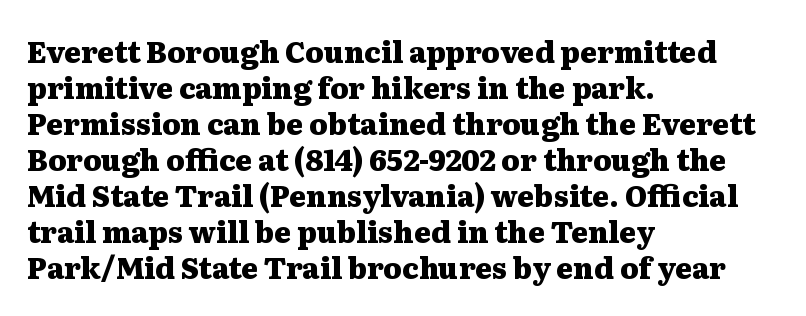
The image shows 29 px heavy, wide serif type, upright; set left-aligned, line spacing 1.24x, normal letter spacing, not underlined; medium stroke contrast and a medium x-height.
